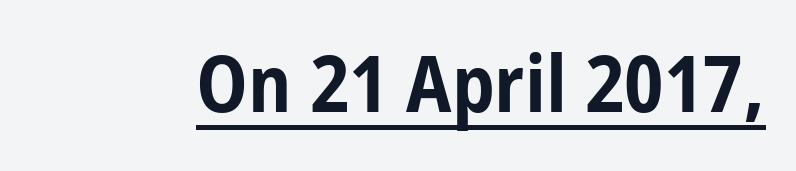
How are the letters spaced? Ordinarily, with no added tracking. No italicization has been applied; the sample stays upright. The rendering shows plain stroke endings on the letterforms — a sans-serif design. These lines carry a lot of weight — the face is fully bold. Decoration check: the copy is underlined.
